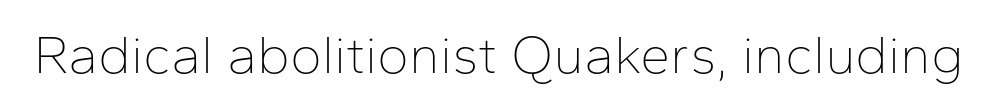
{"serif": "no", "italic": "no", "bold": "no", "weight": "thin", "width": "normal", "stroke_contrast": "low", "x_height": "medium", "monospaced": "no", "underline": "no", "letter_spacing": "normal", "letter_spacing_em": 0.0, "glyph_px": 54}
